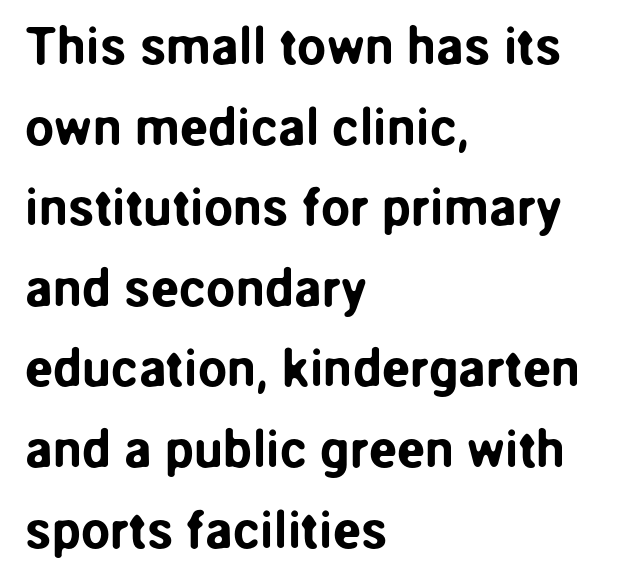
{"serif": "no", "italic": "no", "width": "normal", "stroke_contrast": "low", "x_height": "medium", "monospaced": "no", "underline": "no", "align": "left", "line_spacing": "normal", "line_spacing_ratio": 1.55, "letter_spacing": "normal", "letter_spacing_em": 0.0, "glyph_px": 52}
